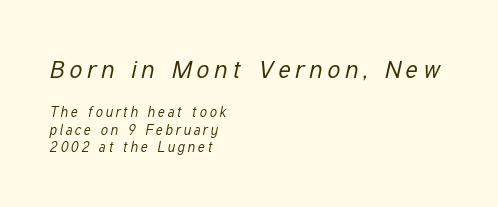
The image shows 25 px text type, italic (leaning right); set left-aligned, normal line spacing (1.27x), unusually wide letter spacing (+0.2 em), not underlined; the first (top) block is 1.79x larger.
